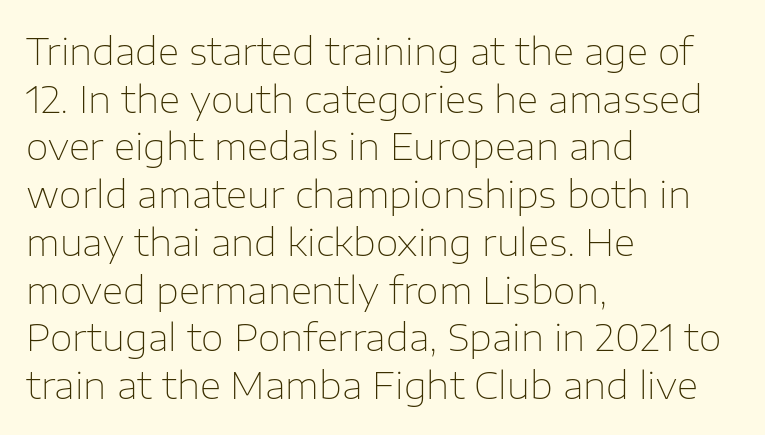
{"serif": "no", "italic": "no", "bold": "no", "weight": "thin", "width": "normal", "stroke_contrast": "low", "x_height": "medium", "monospaced": "no", "underline": "no", "align": "left", "line_spacing": "normal", "line_spacing_ratio": 1.29, "letter_spacing": "normal", "letter_spacing_em": 0.0, "glyph_px": 37}
